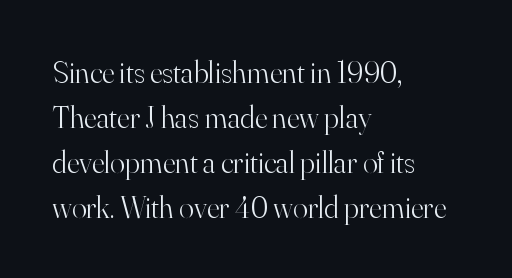
{"serif": "yes", "italic": "no", "bold": "no", "weight": "light", "width": "normal", "stroke_contrast": "high", "x_height": "small", "monospaced": "no", "underline": "no", "align": "left", "line_spacing": "normal", "line_spacing_ratio": 1.45, "letter_spacing": "normal", "letter_spacing_em": 0.0, "glyph_px": 31}
